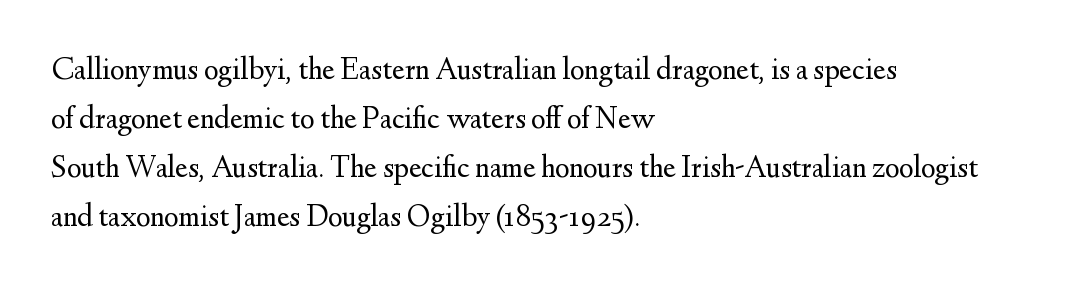
{"serif": "yes", "italic": "no", "bold": "no", "weight": "regular", "width": "normal", "stroke_contrast": "medium", "x_height": "small", "monospaced": "no", "underline": "no", "align": "left", "line_spacing": "normal", "line_spacing_ratio": 1.58, "letter_spacing": "normal", "letter_spacing_em": 0.0, "glyph_px": 31}
